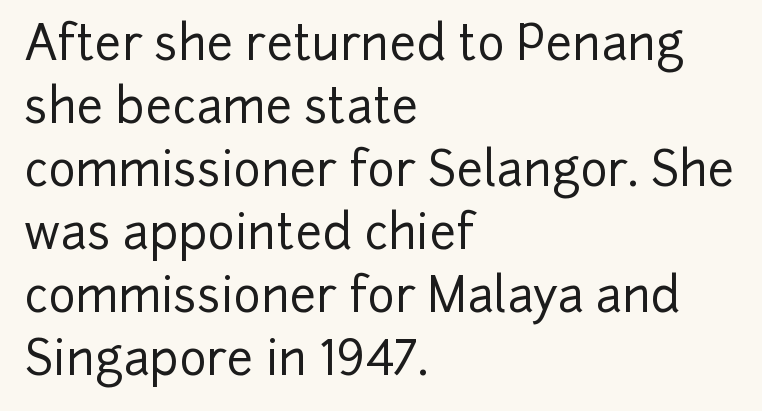
This sample keeps an unexceptional amount of space between lines. Think of a printed novel: that variable character pitch is what you see here. The face used here is rendered with its standard letterfit. Is the block centered? No — it sits flush against the left margin. A bare baseline throughout the passage. Designer's note — italics off, roman on.
